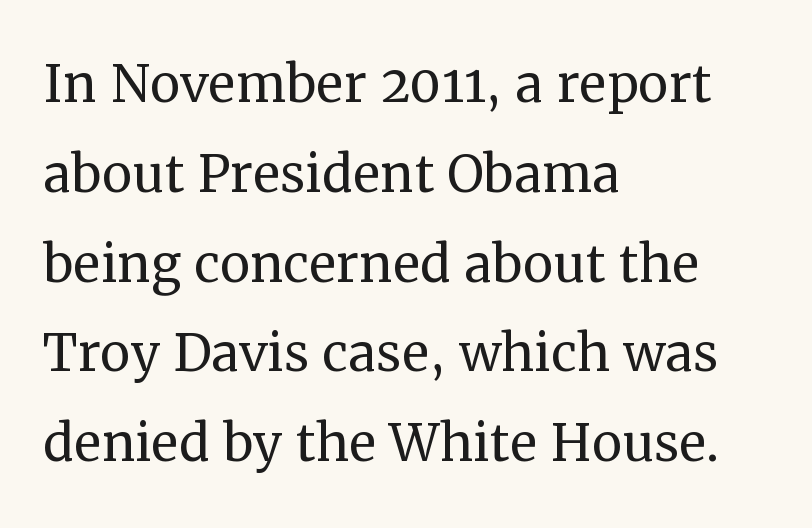
This sample has the flowing, uneven cadence of proportional lettering. Quick note: interline space is typical. Nope, not italic — everything's standing straight. The rendering shows small feet on the letterforms — a serif design. Just letters on the line, the space beneath them empty.
